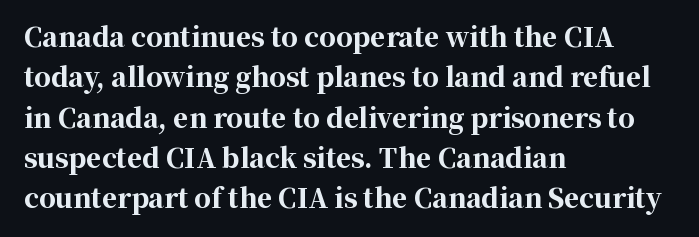
{"italic": "no", "bold": "yes", "underline": "no", "align": "left", "line_spacing": "normal", "line_spacing_ratio": 1.55, "letter_spacing": "normal", "letter_spacing_em": 0.0, "glyph_px": 26}
